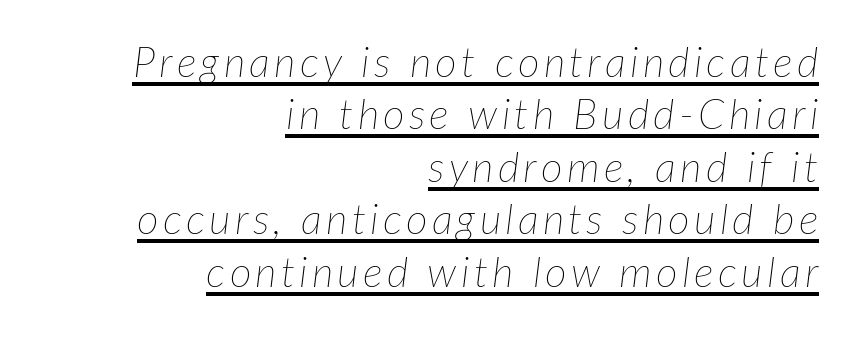
{"italic": "yes", "lean": "right", "slant_degrees": 7, "bold": "no", "weight": "thin", "width": "normal", "stroke_contrast": "low", "x_height": "medium", "monospaced": "no", "underline": "yes", "align": "right", "line_spacing": "normal", "line_spacing_ratio": 1.25, "glyph_px": 42}
